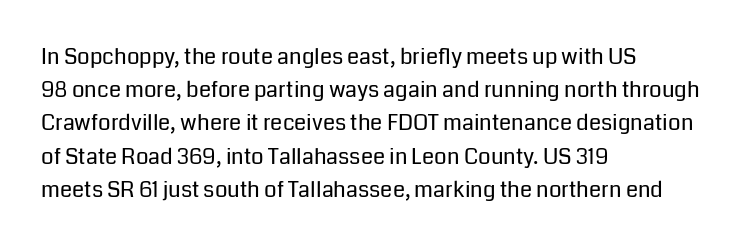
Tall strokes in this sample are plumb rather than angled. Weight: regular or lighter. Tracking value appears to be zero — textbook default spacing. The passage shown stacks its lines at a standard gap. The lines in this sample share a left origin and differ only in where they stop. Anything drawn beneath the words? Only blank space.
